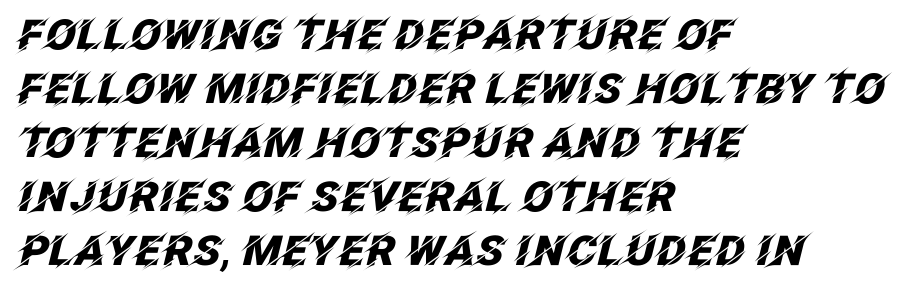
Proportional: the letters do not fall into vertical columns. The horizontal fit of the characters is conventional and even. The zone under the glyphs is completely vacant. I'd describe the lettering as bold — thick and assertive.
